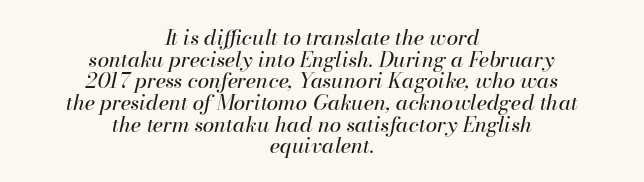
Words appear dense and cohesive because spacing is normal. Stroke thickness stays within the range of a standard reading face or lighter. The typesetter chose a symmetrical, centered arrangement here. Quick note: interline space is minimal.
